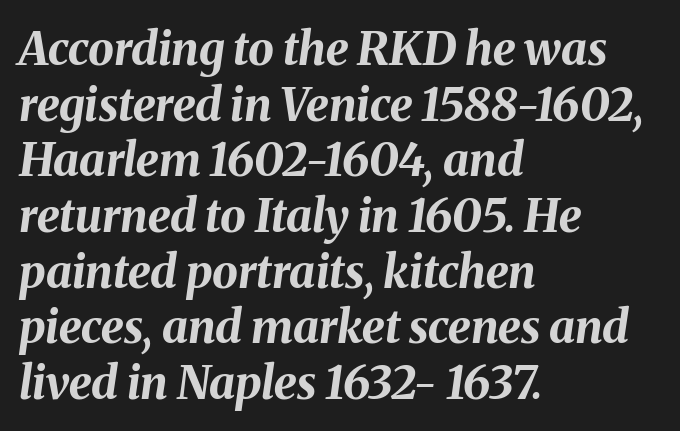
Q: Is the text bold? A: Yes.
Q: Is the text italic (slanted)? A: Yes, it leans right by about 8 degrees.
Q: Is the text underlined? A: No.
Q: How is the paragraph aligned? A: Left-aligned.
Q: Is the spacing between letters normal or unusually wide? A: Normal.
Q: Width (condensed, normal, or wide)? A: Normal.
Q: Stroke contrast? A: Medium.
Q: x-height? A: Medium.
Q: Monospaced? A: No.
